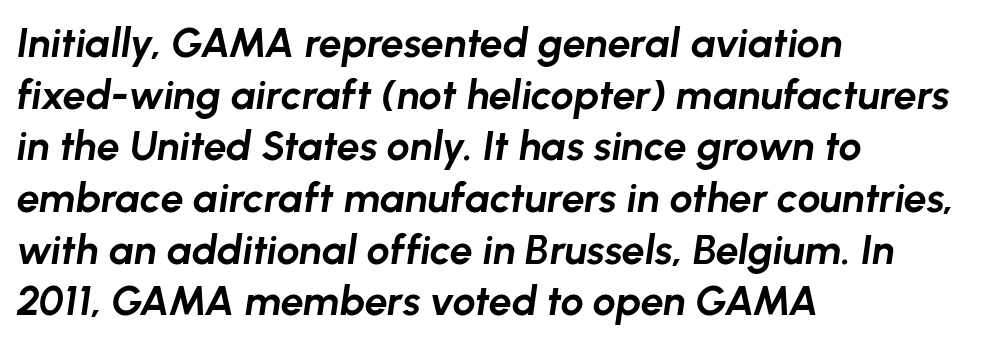
The image shows 41 px bold type, italic (leaning right); set left-aligned, normal line spacing (1.26x), normal letter spacing, not underlined; low stroke contrast and a medium x-height.
